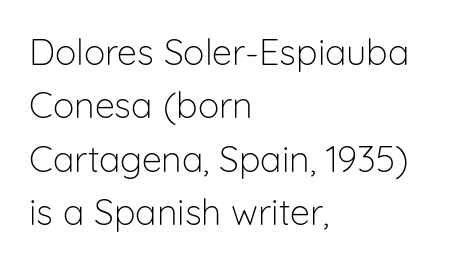
{"serif": "no", "italic": "no", "bold": "no", "weight": "light", "width": "normal", "stroke_contrast": "low", "x_height": "medium", "monospaced": "no", "underline": "no", "align": "left", "line_spacing": "normal", "line_spacing_ratio": 1.48, "letter_spacing": "normal", "letter_spacing_em": 0.0, "glyph_px": 36}
